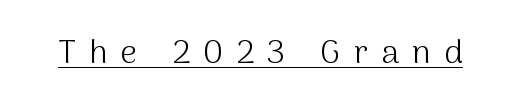
The image shows 33 px light sans-serif type, upright; set unusually wide letter spacing (+0.4 em), underlined; medium stroke contrast and a medium x-height.
